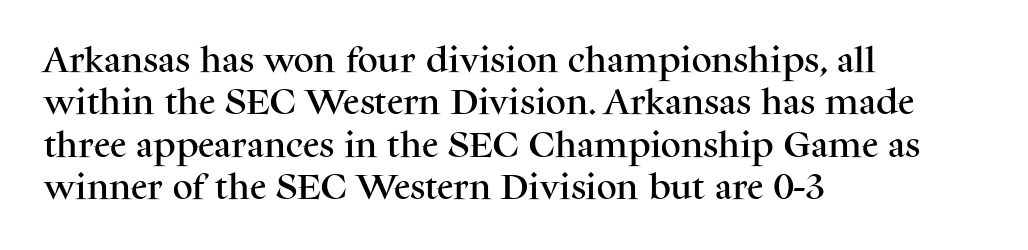
The image shows 28 px serif type, upright; set left-aligned, normal line spacing (1.51x), normal letter spacing, not underlined; medium stroke contrast and a medium x-height.
